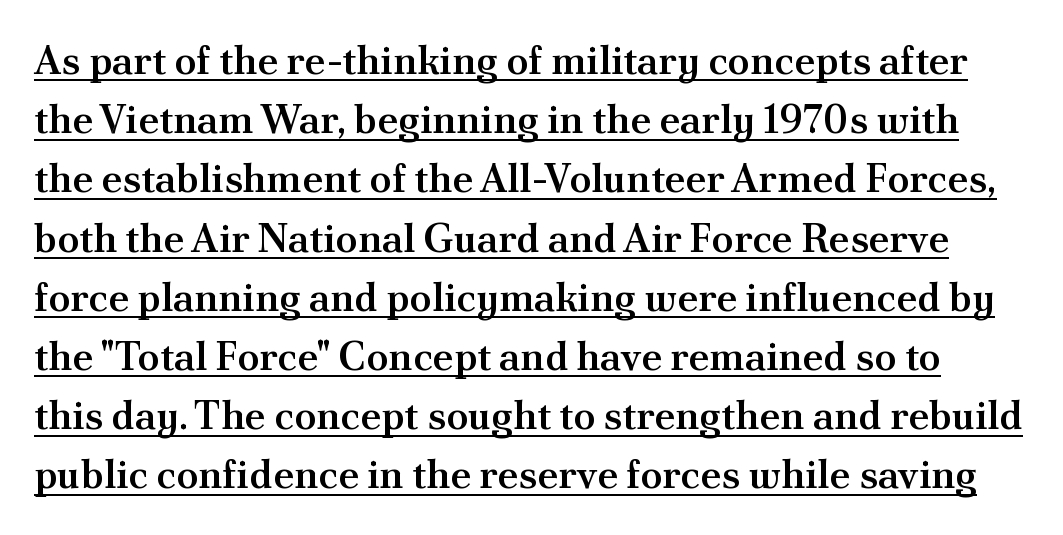
Baseline-to-baseline distance is the conventional proportion of letter height. Varying glyph widths throughout — classic text-font behaviour. The type is set solid horizontally, with unmodified tracking. The typesetter has applied underlining to the passage shown.
